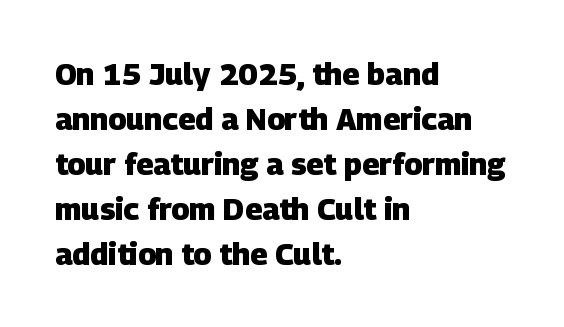
You'd pick this weight for a headline — it's a proper bold. Line starts are locked; line ends wander. The gaps between neighbouring characters are ordinary and unremarkable. The face used here is proportionally spaced, like ordinary book or web type.
